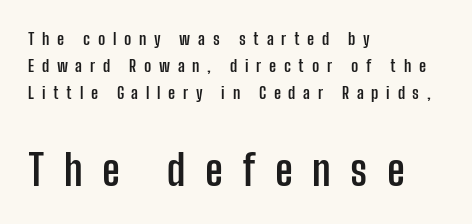
Q: Is the text bold? A: Yes.
Q: Is the text italic (slanted)? A: No, it is upright.
Q: Is the typeface a serif or a sans-serif typeface? A: Sans-serif.
Q: Is the text underlined? A: No.
Q: How is the paragraph aligned? A: Left-aligned.
Q: Is the spacing between letters normal or unusually wide? A: Unusually wide.
Q: Is the spacing between lines tight, normal or loose? A: Normal.
Q: Which block of text is set in a larger size, the first (top) or the second (bottom)? A: The second (bottom) one.
Q: Width (condensed, normal, or wide)? A: Condensed.
Q: Stroke contrast? A: Low.
Q: x-height? A: Medium.
Q: Monospaced? A: No.
